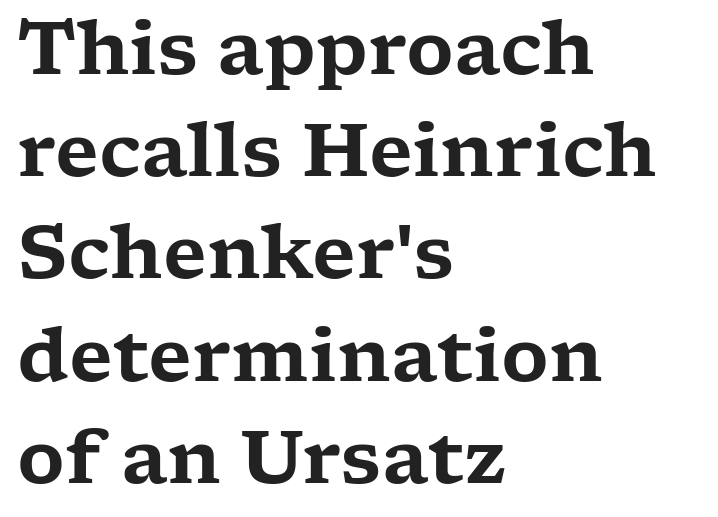
Q: Is the text italic (slanted)? A: No, it is upright.
Q: Is the typeface a serif or a sans-serif typeface? A: Serif.
Q: Is the text underlined? A: No.
Q: How is the paragraph aligned? A: Left-aligned.
Q: Is the spacing between letters normal or unusually wide? A: Normal.
Q: Is the spacing between lines tight, normal or loose? A: Normal.
Q: Width (condensed, normal, or wide)? A: Wide.
Q: Stroke contrast? A: Low.
Q: x-height? A: Medium.
Q: Monospaced? A: No.
